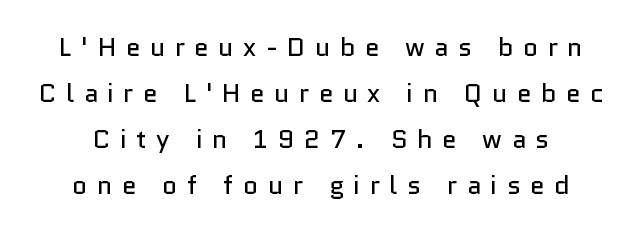
{"italic": "no", "bold": "no", "underline": "no", "align": "center", "line_spacing_ratio": 1.77, "letter_spacing": "wide", "letter_spacing_em": 0.37, "glyph_px": 26}
